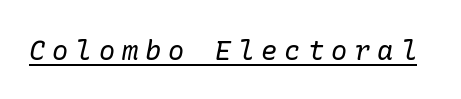
Q: Is the text bold? A: No.
Q: Is the text italic (slanted)? A: Yes, it leans right by about 10 degrees.
Q: Is the text underlined? A: Yes.
Q: Is the spacing between letters normal or unusually wide? A: Unusually wide.
